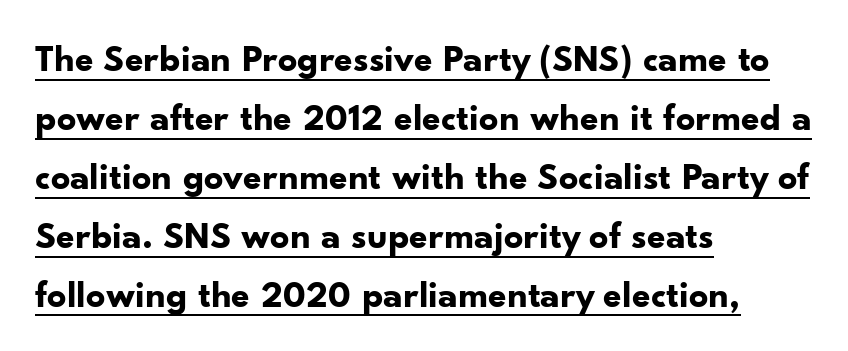
Q: Is the text bold? A: Yes.
Q: Is the text italic (slanted)? A: No, it is upright.
Q: Is the typeface a serif or a sans-serif typeface? A: Sans-serif.
Q: Is the text underlined? A: Yes.
Q: How is the paragraph aligned? A: Left-aligned.
Q: Is the spacing between letters normal or unusually wide? A: Normal.
Q: Is the spacing between lines tight, normal or loose? A: Normal.
Q: Width (condensed, normal, or wide)? A: Normal.
Q: Stroke contrast? A: Low.
Q: x-height? A: Small.
Q: Monospaced? A: No.
